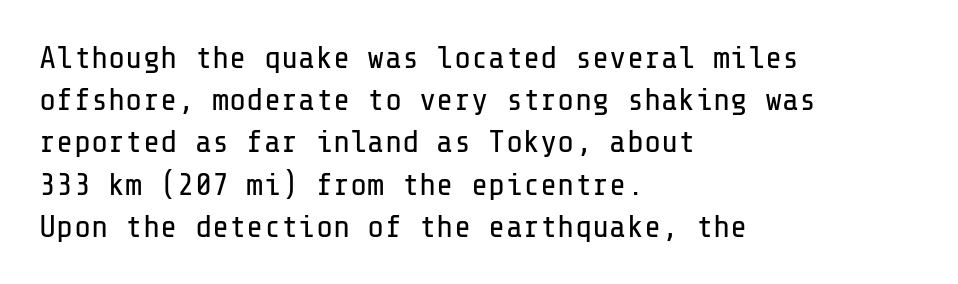
Q: Is the text bold? A: No.
Q: Is the text italic (slanted)? A: No, it is upright.
Q: Is the typeface a serif or a sans-serif typeface? A: Sans-serif.
Q: Is the text underlined? A: No.
Q: How is the paragraph aligned? A: Left-aligned.
Q: Is the spacing between letters normal or unusually wide? A: Normal.
Q: Is the spacing between lines tight, normal or loose? A: Normal.
Q: Width (condensed, normal, or wide)? A: Normal.
Q: Stroke contrast? A: Low.
Q: x-height? A: Medium.
